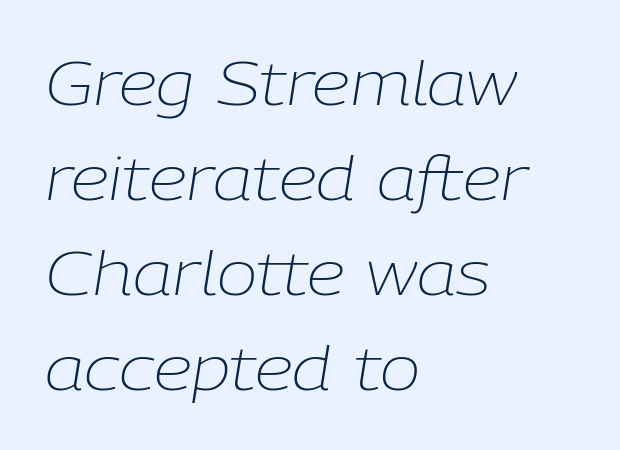
{"italic": "yes", "lean": "right", "slant_degrees": 9, "bold": "no", "weight": "light", "width": "normal", "stroke_contrast": "low", "x_height": "medium", "monospaced": "no", "underline": "no", "align": "left", "line_spacing": "normal", "line_spacing_ratio": 1.56, "letter_spacing": "normal", "letter_spacing_em": 0.0, "glyph_px": 61}
